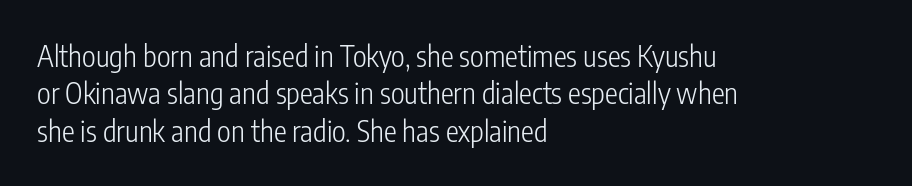
Q: Is the text bold? A: No.
Q: Is the text italic (slanted)? A: No, it is upright.
Q: Is the typeface a serif or a sans-serif typeface? A: Sans-serif.
Q: Is the text underlined? A: No.
Q: How is the paragraph aligned? A: Left-aligned.
Q: Is the spacing between letters normal or unusually wide? A: Normal.
Q: Is the spacing between lines tight, normal or loose? A: Normal.
Q: Width (condensed, normal, or wide)? A: Condensed.
Q: Stroke contrast? A: Low.
Q: x-height? A: Medium.
Q: Monospaced? A: No.
